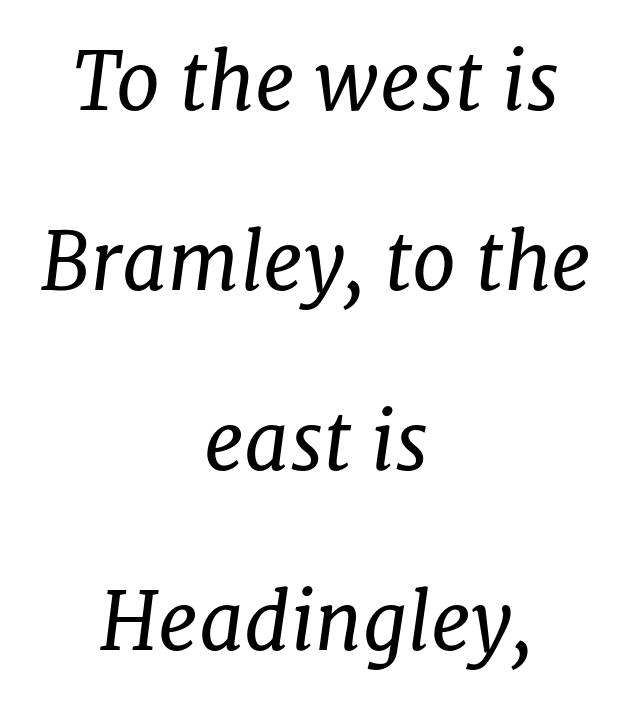
Q: Is the text bold? A: No.
Q: Is the text italic (slanted)? A: Yes, it leans right by about 8 degrees.
Q: Is the typeface a serif or a sans-serif typeface? A: Serif.
Q: Is the text underlined? A: No.
Q: How is the paragraph aligned? A: Centered.
Q: Is the spacing between letters normal or unusually wide? A: Normal.
Q: Is the spacing between lines tight, normal or loose? A: Loose.
Q: Width (condensed, normal, or wide)? A: Normal.
Q: Stroke contrast? A: Low.
Q: x-height? A: Medium.
Q: Monospaced? A: No.
